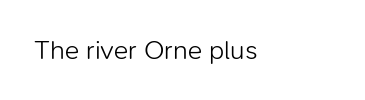
Q: Is the text bold? A: No.
Q: Is the text italic (slanted)? A: No, it is upright.
Q: Is the text underlined? A: No.
Q: Is the spacing between letters normal or unusually wide? A: Normal.
